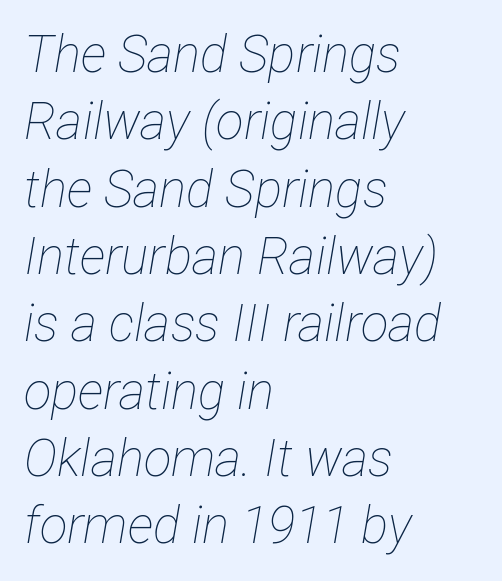
{"italic": "yes", "lean": "right", "slant_degrees": 12, "bold": "no", "weight": "thin", "width": "condensed", "stroke_contrast": "low", "x_height": "medium", "monospaced": "no", "underline": "no", "align": "left", "line_spacing": "normal", "line_spacing_ratio": 1.32, "letter_spacing": "normal", "letter_spacing_em": 0.0, "glyph_px": 51}
